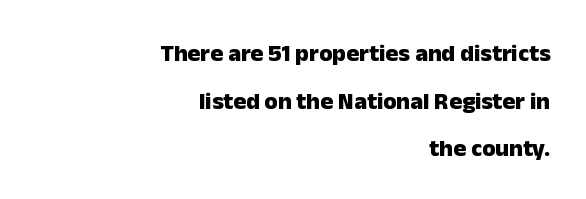
The image shows 24 px bold type, upright; set right-aligned, loose line spacing (1.98x), normal letter spacing, not underlined.
